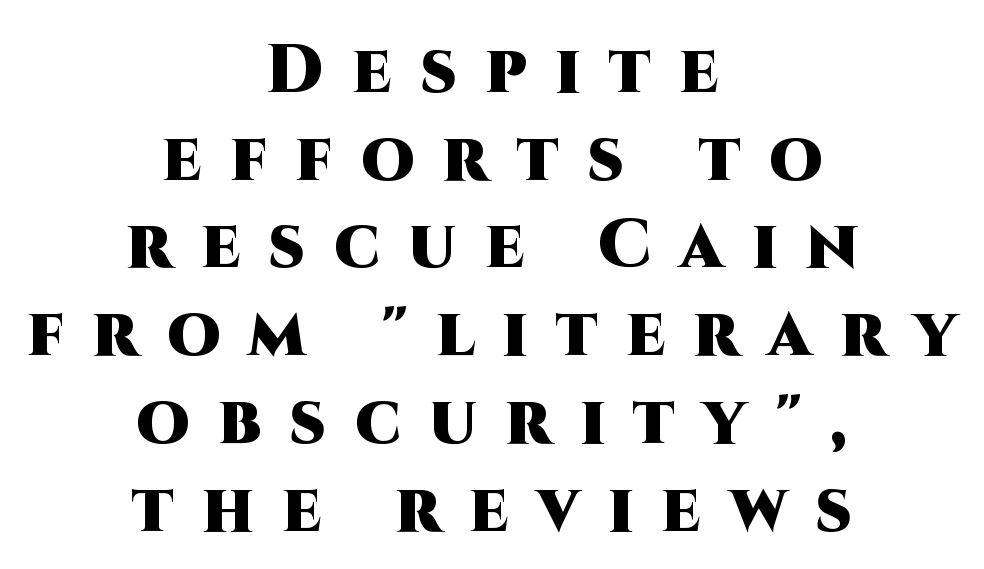
Q: Is the text bold? A: Yes.
Q: Is the text italic (slanted)? A: No, it is upright.
Q: Is the typeface a serif or a sans-serif typeface? A: Sans-serif.
Q: Is the text underlined? A: No.
Q: How is the paragraph aligned? A: Centered.
Q: Is the spacing between letters normal or unusually wide? A: Unusually wide.
Q: Is the spacing between lines tight, normal or loose? A: Normal.
Q: Width (condensed, normal, or wide)? A: Normal.
Q: Stroke contrast? A: High.
Q: x-height? A: Large.
Q: Monospaced? A: No.
